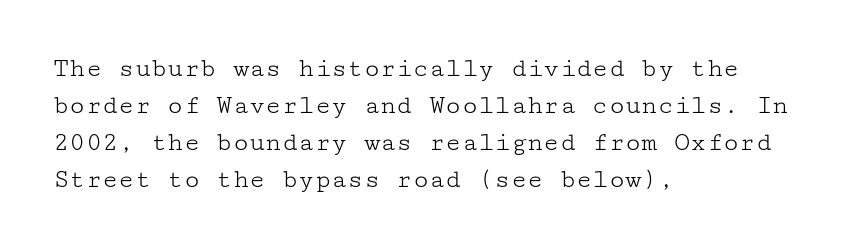
The image shows 27 px text type, upright; set left-aligned, normal line spacing (1.37x), normal letter spacing, not underlined.
